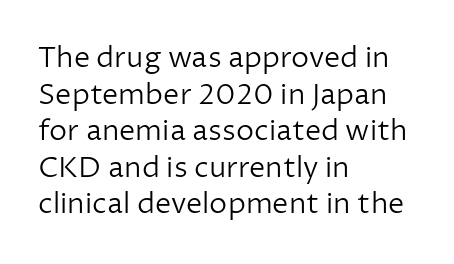
{"serif": "no", "italic": "no", "bold": "no", "weight": "light", "width": "normal", "stroke_contrast": "low", "x_height": "medium", "monospaced": "no", "underline": "no", "align": "left", "line_spacing": "normal", "line_spacing_ratio": 1.26, "letter_spacing": "normal", "letter_spacing_em": 0.0, "glyph_px": 29}
